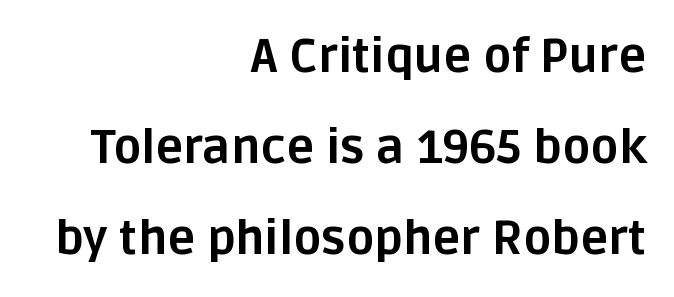
{"serif": "no", "italic": "no", "bold": "yes", "weight": "bold", "width": "normal", "stroke_contrast": "low", "x_height": "large", "monospaced": "no", "underline": "no", "align": "right", "line_spacing": "loose", "line_spacing_ratio": 1.94, "letter_spacing": "normal", "letter_spacing_em": 0.0, "glyph_px": 47}
